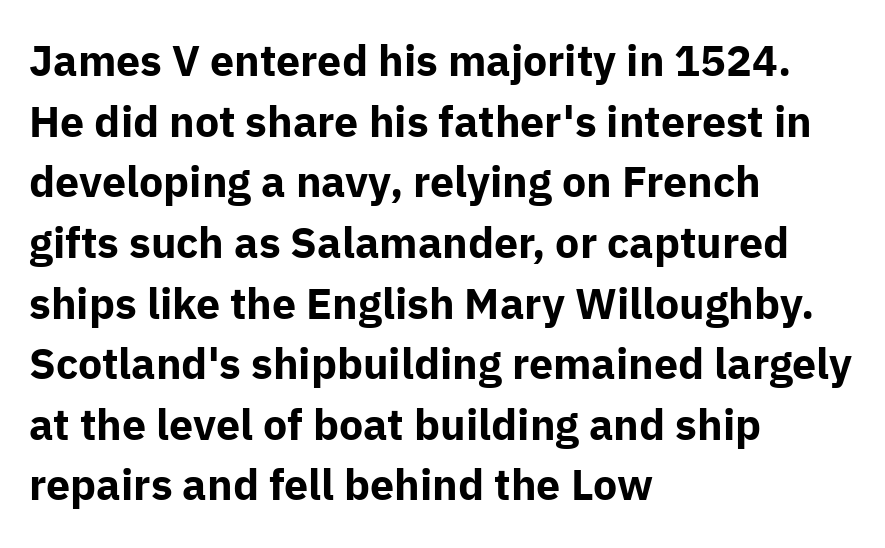
Q: Is the text bold? A: Yes.
Q: Is the text italic (slanted)? A: No, it is upright.
Q: Is the typeface a serif or a sans-serif typeface? A: Sans-serif.
Q: Is the text underlined? A: No.
Q: How is the paragraph aligned? A: Left-aligned.
Q: Is the spacing between letters normal or unusually wide? A: Normal.
Q: Is the spacing between lines tight, normal or loose? A: Normal.
Q: Width (condensed, normal, or wide)? A: Normal.
Q: Stroke contrast? A: Low.
Q: x-height? A: Medium.
Q: Monospaced? A: No.
